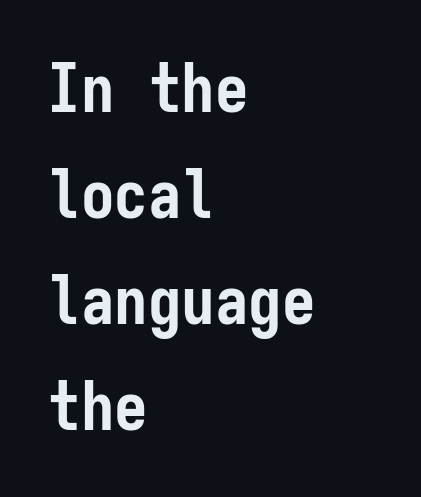
The image shows 67 px semibold, condensed sans-serif type, upright, monospaced; set left-aligned, normal line spacing (1.58x), normal letter spacing, not underlined; low stroke contrast and a medium x-height.
